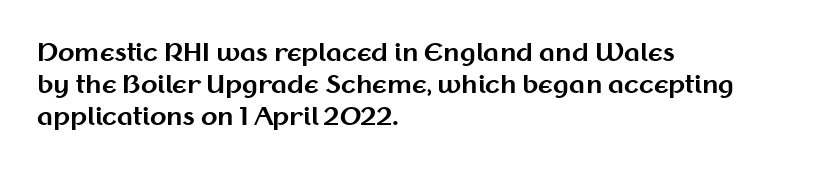
Heavy-handed strokes throughout: this text is bold. Ordinary non-slanted type is in use. The text block is weighted toward the left margin, trailing off unevenly rightward. Students, observe: this is what conventionally led text looks like. Students, note that the glyphs here touch the page at normal intervals. The words here are not underlined.
